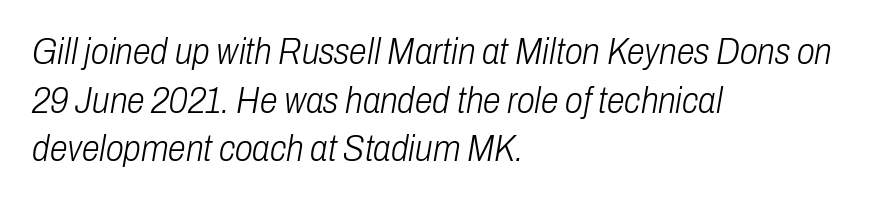
The image shows 36 px light, condensed type, italic (leaning right); set left-aligned, normal line spacing (1.35x), normal letter spacing, not underlined; low stroke contrast and a medium x-height.
